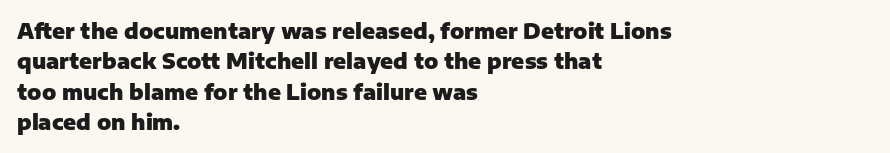
Notice how the stems are strictly vertical — no italics here. These words are printed bold, with thick strokes throughout. Leading: standard. You could call the tracking neutral — neither tight nor loose. The rendering anchors every line to the left-hand side. The words here are not underlined.
